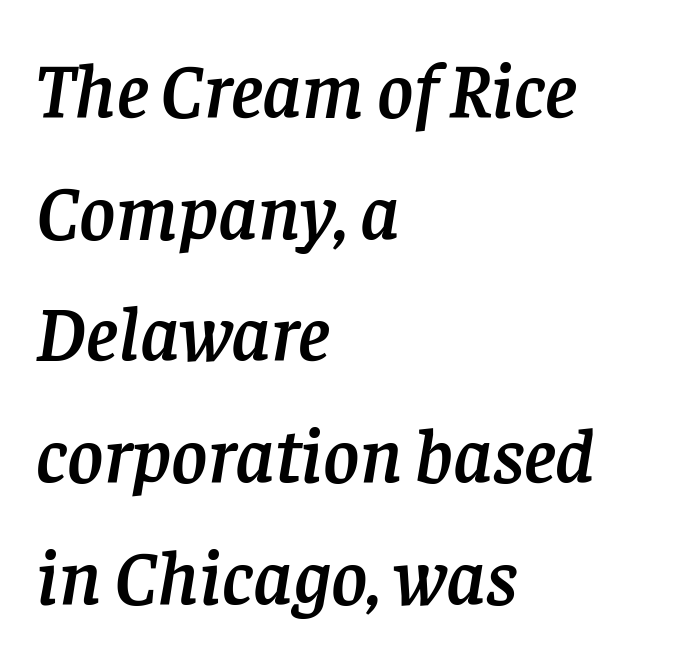
Q: Is the text italic (slanted)? A: Yes, it leans right by about 8 degrees.
Q: Is the typeface a serif or a sans-serif typeface? A: Serif.
Q: Is the text underlined? A: No.
Q: How is the paragraph aligned? A: Left-aligned.
Q: Is the spacing between letters normal or unusually wide? A: Normal.
Q: Is the spacing between lines tight, normal or loose? A: Normal.
Q: Width (condensed, normal, or wide)? A: Normal.
Q: Stroke contrast? A: Low.
Q: x-height? A: Large.
Q: Monospaced? A: No.
